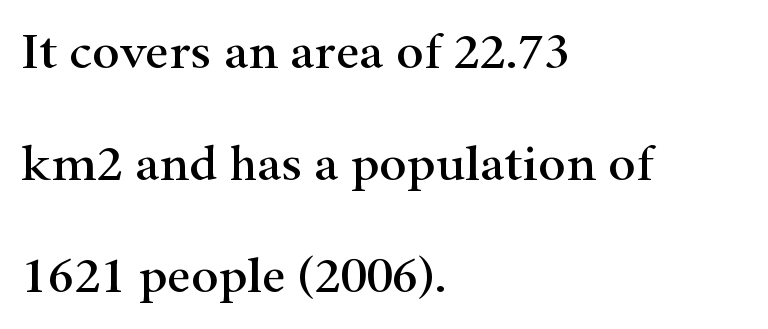
The image shows 52 px wide serif type, upright; set left-aligned, loose line spacing (2.15x), normal letter spacing, not underlined; high stroke contrast and a small x-height.
